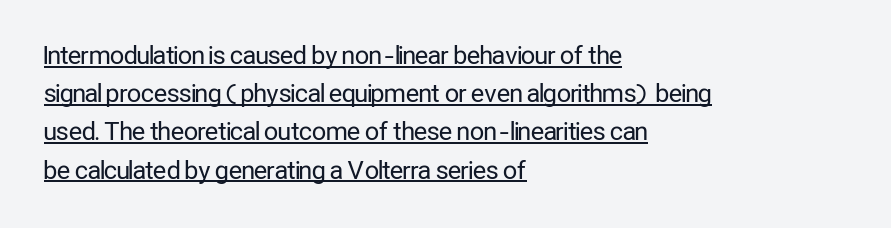
Q: Is the text bold? A: No.
Q: Is the text italic (slanted)? A: No, it is upright.
Q: Is the text underlined? A: Yes.
Q: How is the paragraph aligned? A: Left-aligned.
Q: Is the spacing between letters normal or unusually wide? A: Normal.
Q: Is the spacing between lines tight, normal or loose? A: Normal.
